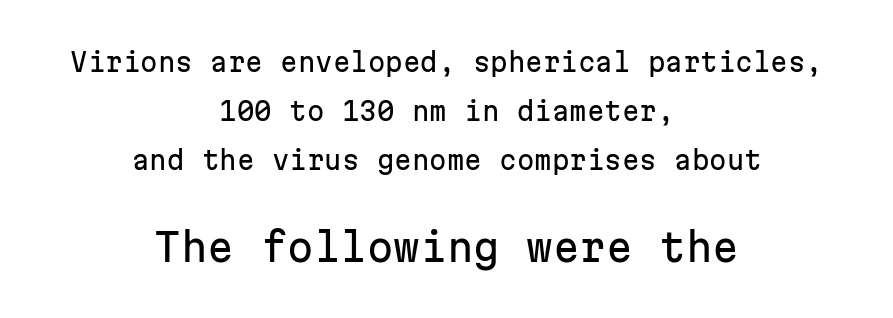
Posture: upright roman. Observe the absence of serifs on each vertical stroke in this sample. Lines of text with bare space underneath. Letter spacing: default. You could fit nearly another row in the gap between these rows.
